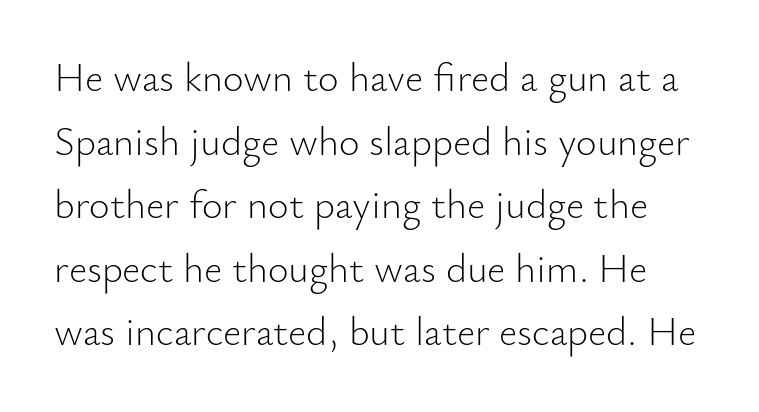
The image shows 40 px light sans-serif type, upright; set normal line spacing (1.59x), normal letter spacing, not underlined; low stroke contrast and a small x-height.
